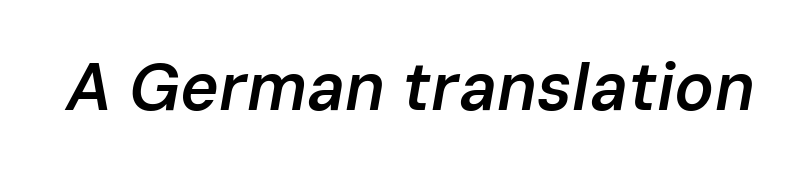
{"italic": "yes", "lean": "right", "slant_degrees": 10, "bold": "semi", "weight": "semibold", "width": "normal", "stroke_contrast": "low", "x_height": "medium", "monospaced": "no", "underline": "no", "letter_spacing": "normal", "letter_spacing_em": 0.0, "glyph_px": 66}
